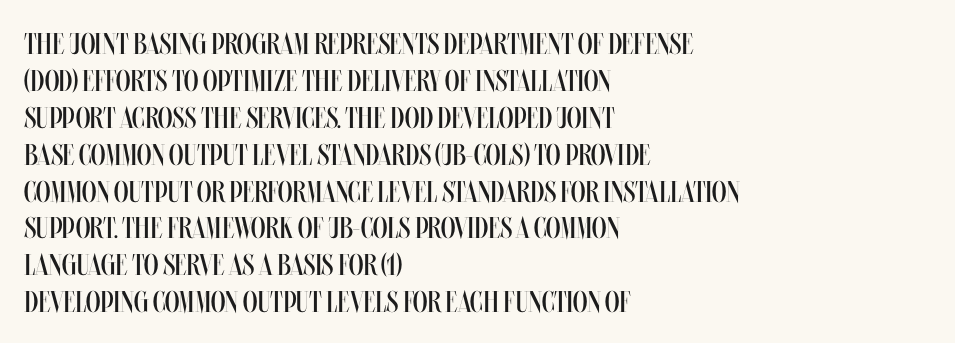
{"italic": "no", "bold": "no", "weight": "regular", "width": "condensed", "stroke_contrast": "medium", "x_height": "large", "monospaced": "no", "underline": "no", "align": "left", "line_spacing_ratio": 1.23, "letter_spacing": "normal", "letter_spacing_em": 0.0, "glyph_px": 30}
